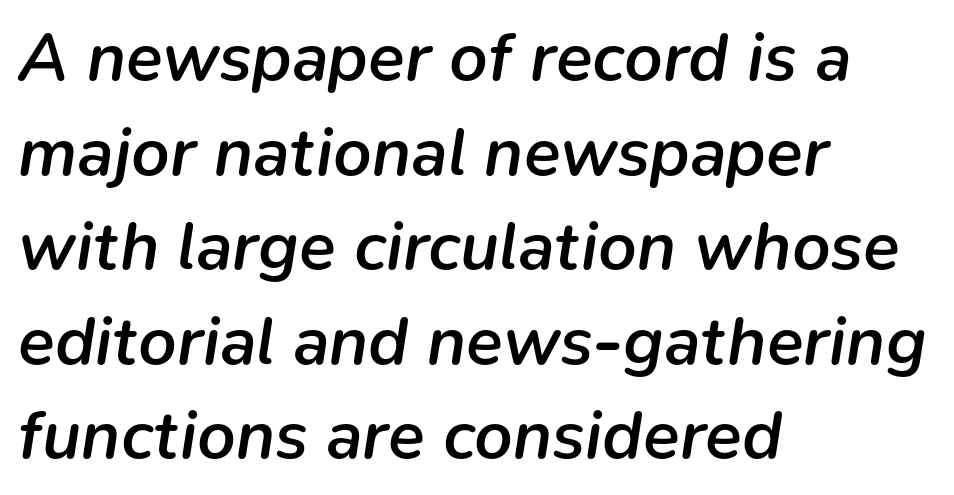
{"italic": "yes", "lean": "right", "slant_degrees": 9, "bold": "semi", "weight": "semibold", "width": "normal", "stroke_contrast": "low", "x_height": "medium", "monospaced": "no", "underline": "no", "align": "left", "line_spacing": "normal", "line_spacing_ratio": 1.39, "letter_spacing": "normal", "letter_spacing_em": 0.0, "glyph_px": 68}
